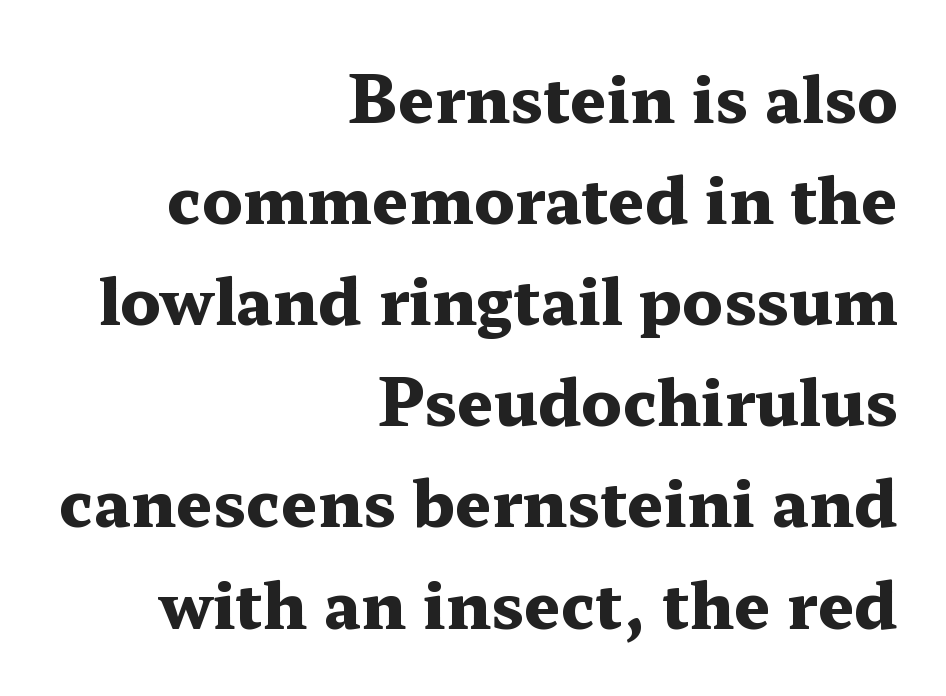
Q: Is the text bold? A: Yes.
Q: Is the text italic (slanted)? A: No, it is upright.
Q: Is the typeface a serif or a sans-serif typeface? A: Serif.
Q: Is the text underlined? A: No.
Q: How is the paragraph aligned? A: Right-aligned.
Q: Is the spacing between letters normal or unusually wide? A: Normal.
Q: Is the spacing between lines tight, normal or loose? A: Normal.
Q: Width (condensed, normal, or wide)? A: Wide.
Q: Stroke contrast? A: Medium.
Q: x-height? A: Medium.
Q: Monospaced? A: No.
